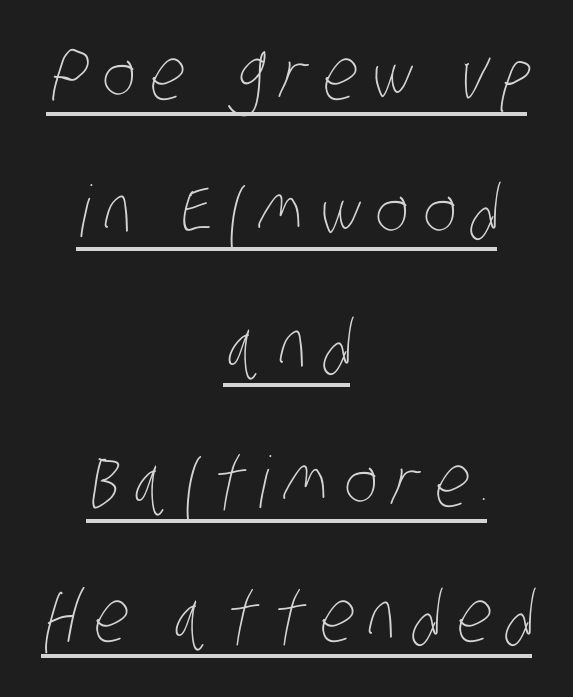
The image shows 71 px thin, condensed type; set centered, loose line spacing (1.91x), unusually wide letter spacing (+0.21 em), underlined; low stroke contrast and a large x-height.
